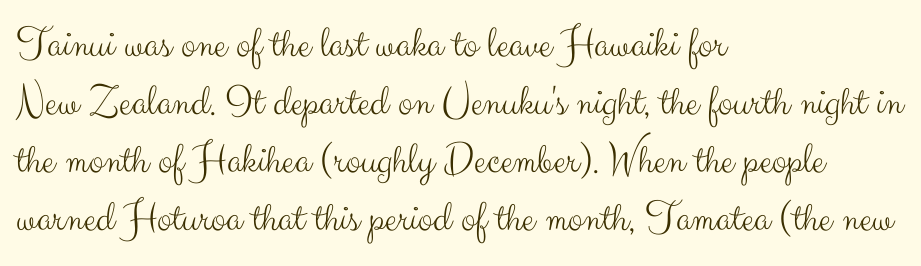
Q: Is the text bold? A: No.
Q: Is the text italic (slanted)? A: Yes.
Q: Is the typeface a serif or a sans-serif typeface? A: Sans-serif.
Q: Is the text underlined? A: No.
Q: How is the paragraph aligned? A: Left-aligned.
Q: Is the spacing between letters normal or unusually wide? A: Normal.
Q: Is the spacing between lines tight, normal or loose? A: Normal.
Q: Width (condensed, normal, or wide)? A: Normal.
Q: Stroke contrast? A: Medium.
Q: x-height? A: Small.
Q: Monospaced? A: No.
